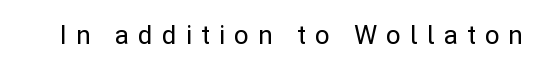
Q: Is the text italic (slanted)? A: No, it is upright.
Q: Is the text underlined? A: No.
Q: Is the spacing between letters normal or unusually wide? A: Unusually wide.
